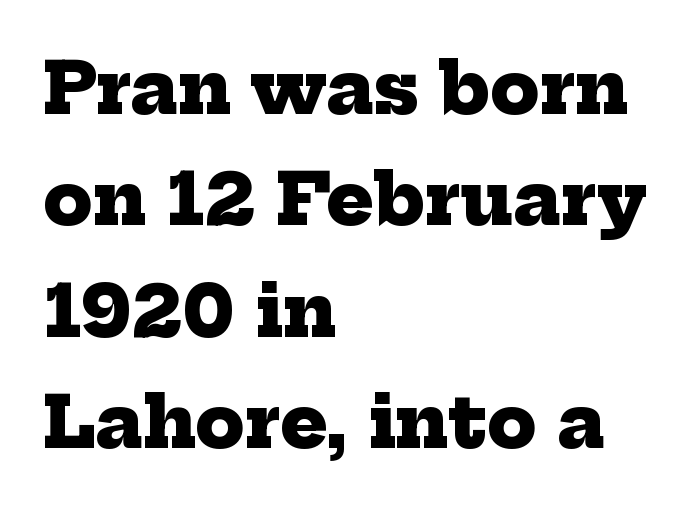
The image shows 71 px heavy serif type; set left-aligned, normal line spacing (1.57x), normal letter spacing, not underlined; low stroke contrast and a medium x-height.
